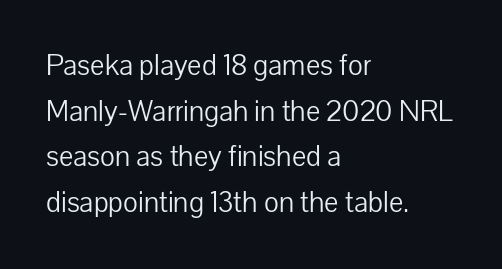
Q: Is the text bold? A: No.
Q: Is the text italic (slanted)? A: No, it is upright.
Q: Is the typeface a serif or a sans-serif typeface? A: Sans-serif.
Q: Is the text underlined? A: No.
Q: How is the paragraph aligned? A: Left-aligned.
Q: Is the spacing between letters normal or unusually wide? A: Normal.
Q: Is the spacing between lines tight, normal or loose? A: Normal.
Q: Width (condensed, normal, or wide)? A: Normal.
Q: Stroke contrast? A: Low.
Q: x-height? A: Medium.
Q: Monospaced? A: No.
